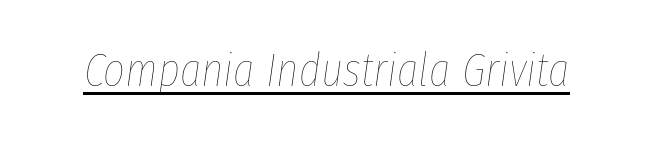
{"italic": "yes", "lean": "right", "slant_degrees": 8, "bold": "no", "weight": "thin", "width": "condensed", "stroke_contrast": "low", "x_height": "medium", "monospaced": "no", "underline": "yes", "letter_spacing": "normal", "letter_spacing_em": 0.0, "glyph_px": 47}
